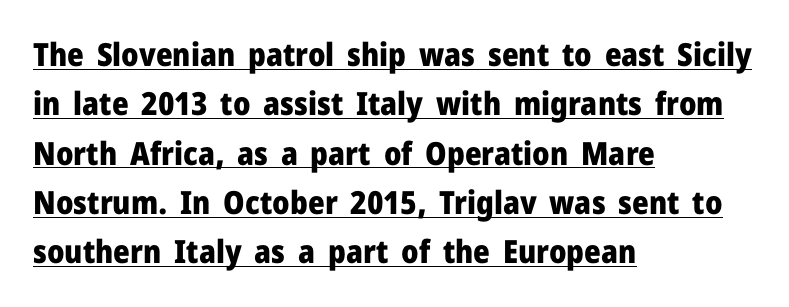
{"serif": "no", "italic": "no", "bold": "yes", "weight": "heavy", "width": "normal", "stroke_contrast": "low", "x_height": "medium", "monospaced": "no", "underline": "yes", "align": "left", "line_spacing": "normal", "line_spacing_ratio": 1.54, "letter_spacing": "normal", "letter_spacing_em": 0.0, "glyph_px": 32}
